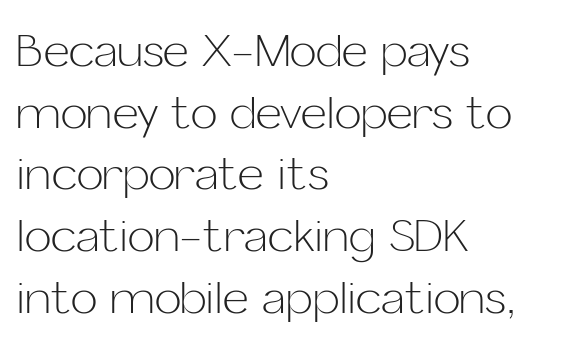
{"serif": "no", "italic": "no", "bold": "no", "weight": "light", "width": "normal", "stroke_contrast": "low", "x_height": "medium", "monospaced": "no", "underline": "no", "align": "left", "line_spacing": "normal", "line_spacing_ratio": 1.37, "letter_spacing": "normal", "letter_spacing_em": 0.0, "glyph_px": 45}
